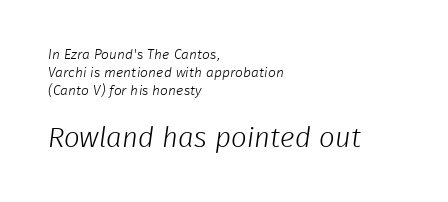
Q: Is the text bold? A: No.
Q: Is the typeface a serif or a sans-serif typeface? A: Sans-serif.
Q: Is the text underlined? A: No.
Q: How is the paragraph aligned? A: Left-aligned.
Q: Is the spacing between letters normal or unusually wide? A: Normal.
Q: Is the spacing between lines tight, normal or loose? A: Normal.
Q: Which block of text is set in a larger size, the first (top) or the second (bottom)? A: The second (bottom) one.
Q: Width (condensed, normal, or wide)? A: Normal.
Q: Stroke contrast? A: Low.
Q: x-height? A: Medium.
Q: Monospaced? A: No.
